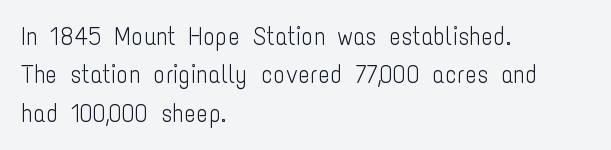
This sample uses an upright cut, with every glyph sitting square on the baseline. The string is rendered with underlining switched off. Tracking value appears to be zero — textbook default spacing. The lines in this sample share a left origin and differ only in where they stop. Vertical spacing — default.
